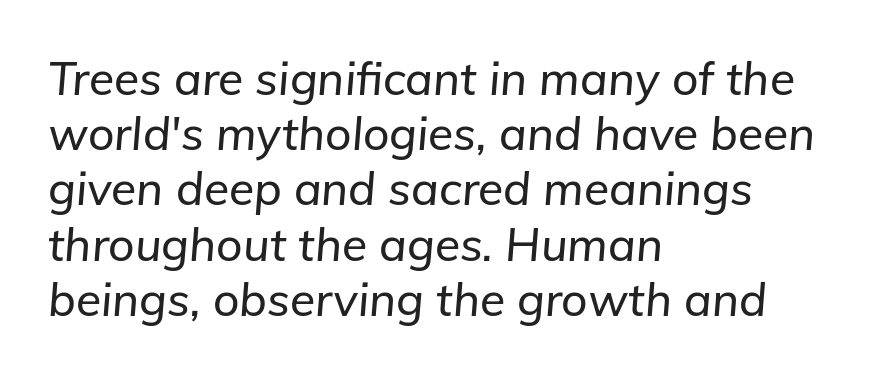
Q: Is the text italic (slanted)? A: Yes, it leans right by about 5 degrees.
Q: Is the text underlined? A: No.
Q: How is the paragraph aligned? A: Left-aligned.
Q: Is the spacing between letters normal or unusually wide? A: Normal.
Q: Width (condensed, normal, or wide)? A: Normal.
Q: Stroke contrast? A: Low.
Q: x-height? A: Medium.
Q: Monospaced? A: No.
